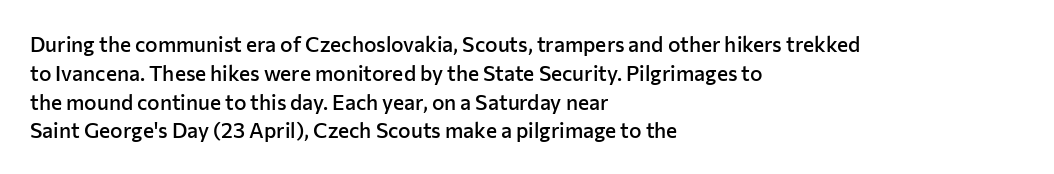
Q: Is the text bold? A: Semi-bold.
Q: Is the text italic (slanted)? A: No, it is upright.
Q: Is the text underlined? A: No.
Q: How is the paragraph aligned? A: Left-aligned.
Q: Is the spacing between letters normal or unusually wide? A: Normal.
Q: Is the spacing between lines tight, normal or loose? A: Normal.
